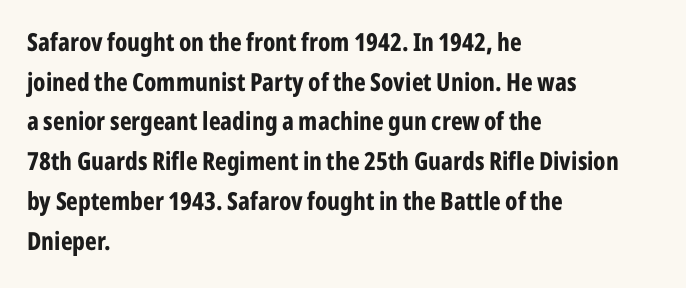
The image shows 25 px bold type, upright; set left-aligned, normal line spacing (1.59x), normal letter spacing, not underlined.
